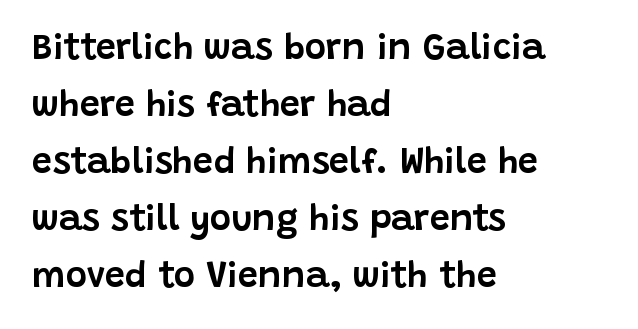
Ordinary non-slanted type is in use. Character widths vary here, with narrow letters taking less room than wide ones. The characters display no serif detailing; their extremities are plain. Look at the tracking — it's just the regular setting, nothing added. Does the leading feel generous? No, just average. Letters rest on an invisible, unmarked baseline.
